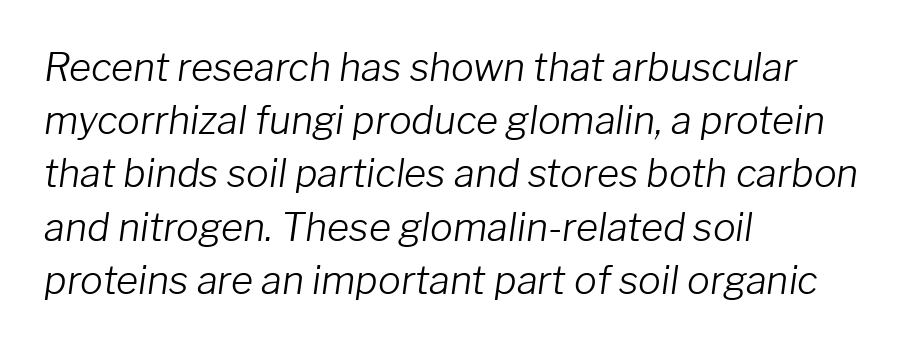
The image shows 38 px light type, italic (leaning right); set left-aligned, normal line spacing (1.4x), normal letter spacing, not underlined; low stroke contrast and a medium x-height.
